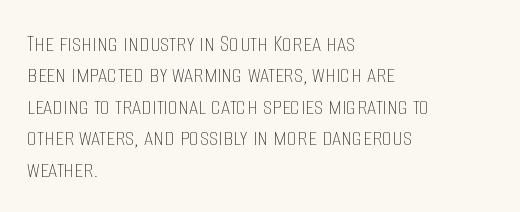
The image shows 26 px text type, upright; set left-aligned, line spacing 1.21x, normal letter spacing, not underlined.
